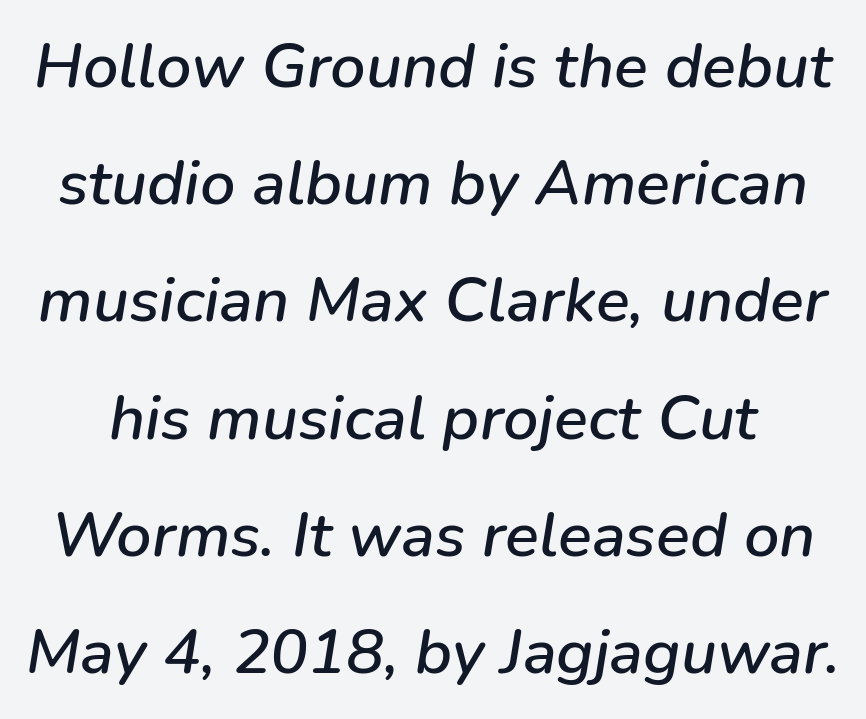
{"italic": "yes", "lean": "right", "slant_degrees": 9, "width": "normal", "stroke_contrast": "low", "x_height": "medium", "monospaced": "no", "underline": "no", "line_spacing_ratio": 1.86, "letter_spacing": "normal", "letter_spacing_em": 0.0, "glyph_px": 63}
